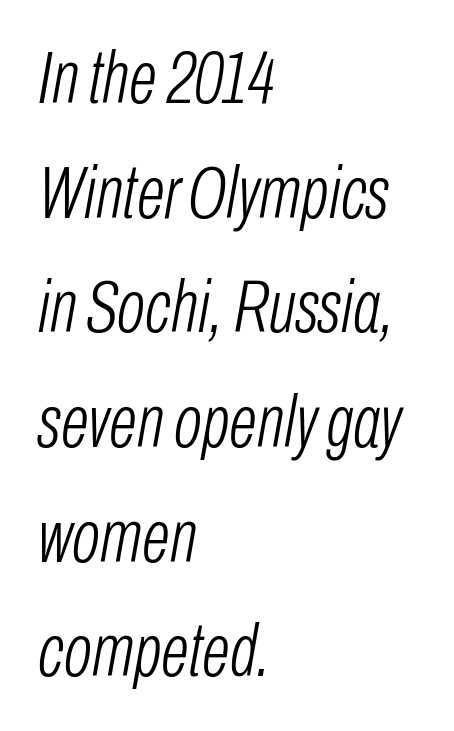
Q: Is the text bold? A: No.
Q: Is the text italic (slanted)? A: Yes, it leans right by about 10 degrees.
Q: Is the text underlined? A: No.
Q: How is the paragraph aligned? A: Left-aligned.
Q: Is the spacing between letters normal or unusually wide? A: Normal.
Q: Is the spacing between lines tight, normal or loose? A: Normal.
Q: Width (condensed, normal, or wide)? A: Condensed.
Q: Stroke contrast? A: Low.
Q: x-height? A: Medium.
Q: Monospaced? A: No.
